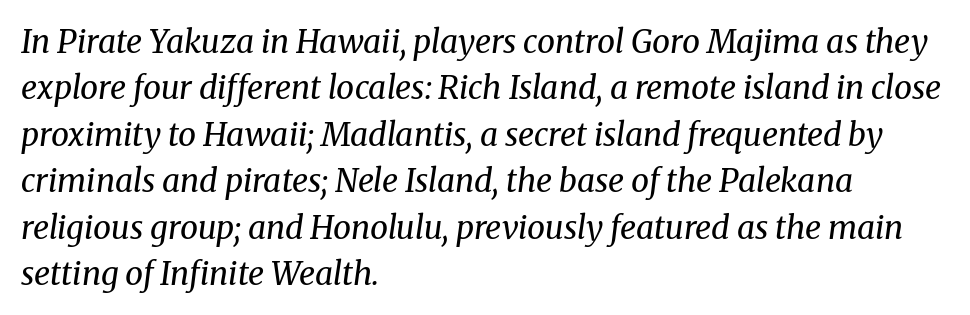
{"serif": "yes", "italic": "yes", "lean": "right", "slant_degrees": 8, "bold": "no", "weight": "regular", "width": "normal", "stroke_contrast": "medium", "x_height": "medium", "monospaced": "no", "underline": "no", "align": "left", "line_spacing": "normal", "line_spacing_ratio": 1.45, "letter_spacing": "normal", "letter_spacing_em": 0.0, "glyph_px": 32}
